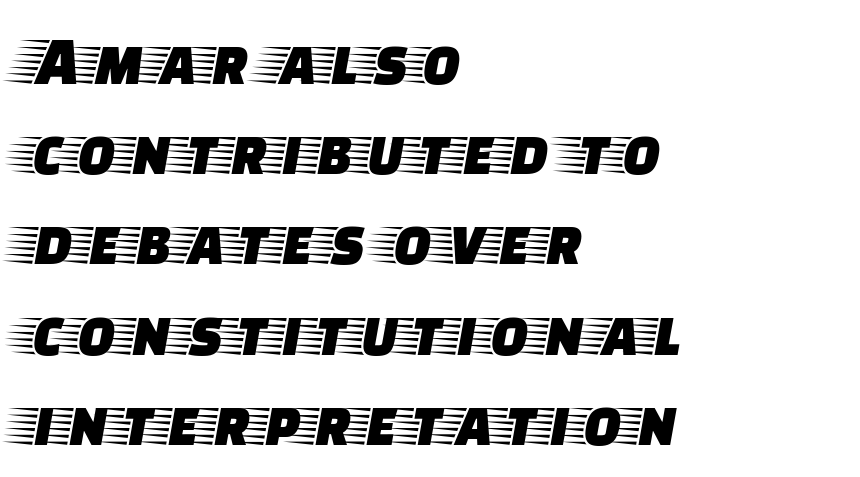
The image shows 71 px wide serif type; set left-aligned, normal line spacing (1.27x), normal letter spacing, not underlined; low stroke contrast and a large x-height.
